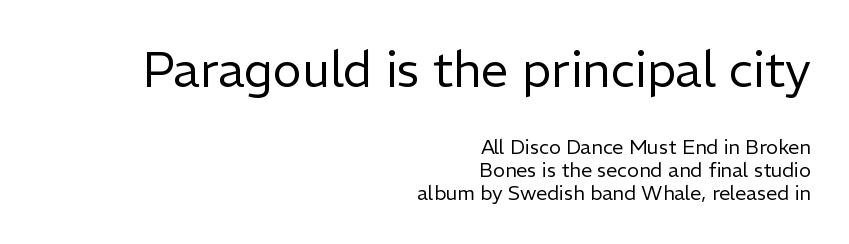
{"serif": "no", "italic": "no", "bold": "no", "weight": "regular", "width": "normal", "stroke_contrast": "low", "x_height": "medium", "monospaced": "no", "underline": "no", "align": "right", "line_spacing": "tight", "line_spacing_ratio": 1.15, "letter_spacing": "normal", "letter_spacing_em": 0.0, "larger_block": "first", "size_ratio": 2.45, "glyph_px": 49}
